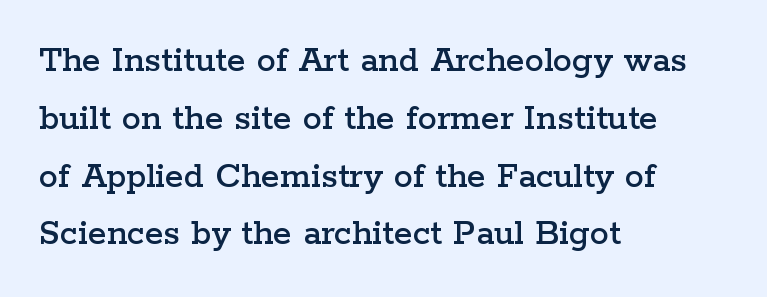
The image shows 38 px wide serif type, upright; set left-aligned, normal line spacing (1.52x), normal letter spacing, not underlined; low stroke contrast and a medium x-height.
